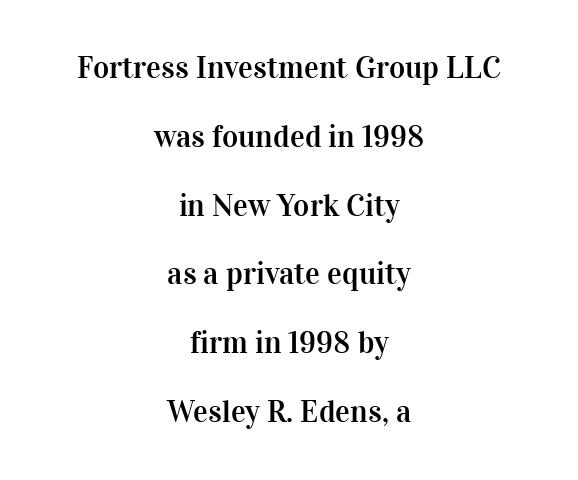
The image shows 31 px serif type, upright; set centered, loose line spacing (2.22x), normal letter spacing, not underlined; high stroke contrast and a medium x-height.
